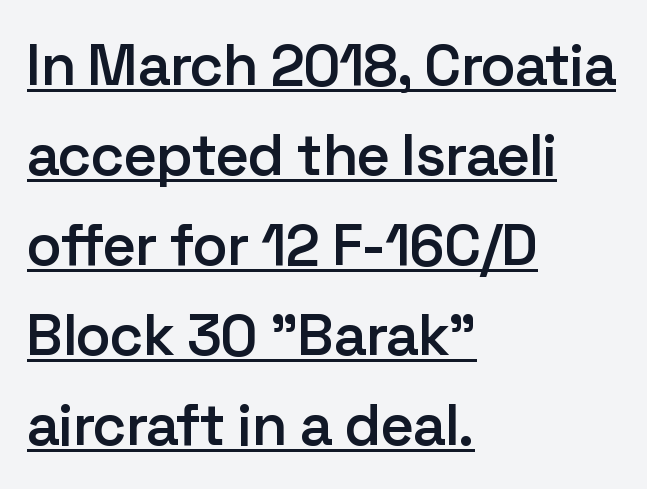
{"serif": "no", "italic": "no", "bold": "semi", "weight": "semibold", "width": "normal", "stroke_contrast": "low", "x_height": "medium", "monospaced": "no", "underline": "yes", "align": "left", "line_spacing": "normal", "line_spacing_ratio": 1.55, "letter_spacing": "normal", "letter_spacing_em": 0.0, "glyph_px": 58}
